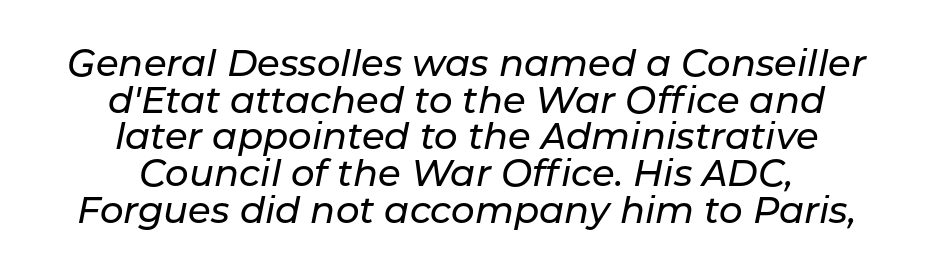
Q: Is the text italic (slanted)? A: Yes, it leans right by about 11 degrees.
Q: Is the text underlined? A: No.
Q: How is the paragraph aligned? A: Centered.
Q: Is the spacing between letters normal or unusually wide? A: Normal.
Q: Is the spacing between lines tight, normal or loose? A: Tight.
Q: Width (condensed, normal, or wide)? A: Normal.
Q: Stroke contrast? A: Low.
Q: x-height? A: Medium.
Q: Monospaced? A: No.
